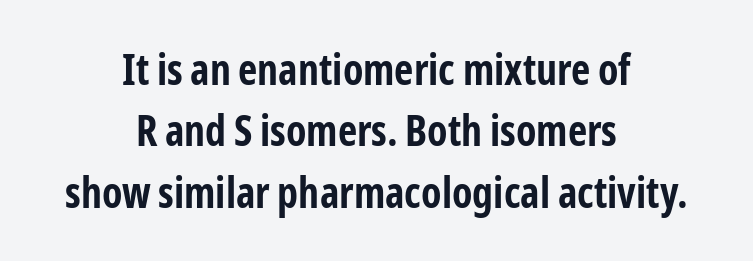
{"serif": "no", "italic": "no", "bold": "yes", "weight": "bold", "width": "condensed", "stroke_contrast": "low", "x_height": "medium", "monospaced": "no", "underline": "no", "align": "center", "line_spacing": "normal", "line_spacing_ratio": 1.46, "letter_spacing": "normal", "letter_spacing_em": 0.0, "glyph_px": 42}
